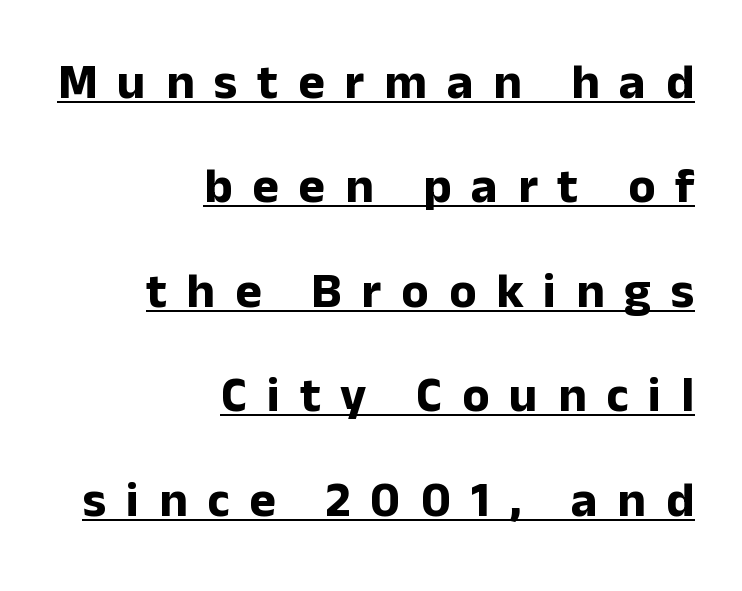
The image shows 50 px bold sans-serif type, upright; set right-aligned, loose line spacing (2.09x), unusually wide letter spacing (+0.4 em), underlined; low stroke contrast and a medium x-height.
